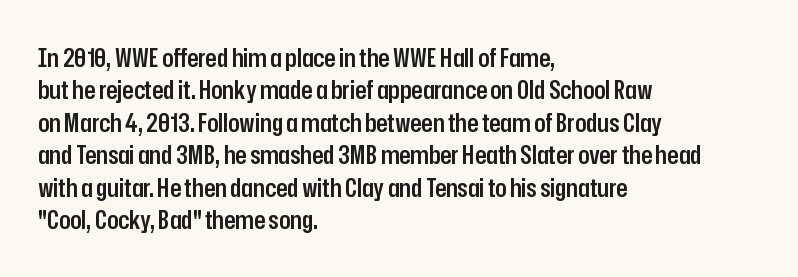
{"italic": "no", "bold": "semi", "underline": "no", "align": "left", "line_spacing": "normal", "line_spacing_ratio": 1.25, "letter_spacing": "normal", "letter_spacing_em": 0.0, "glyph_px": 26}
